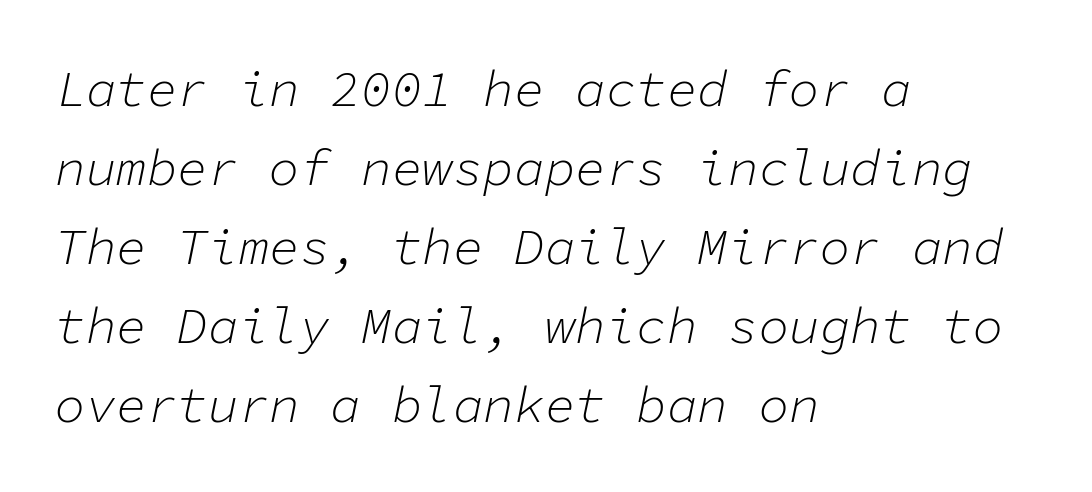
{"italic": "yes", "lean": "right", "slant_degrees": 11, "bold": "no", "weight": "light", "width": "normal", "stroke_contrast": "low", "x_height": "medium", "monospaced": "yes", "underline": "no", "align": "left", "line_spacing": "normal", "line_spacing_ratio": 1.55, "letter_spacing": "normal", "letter_spacing_em": 0.0, "glyph_px": 51}
